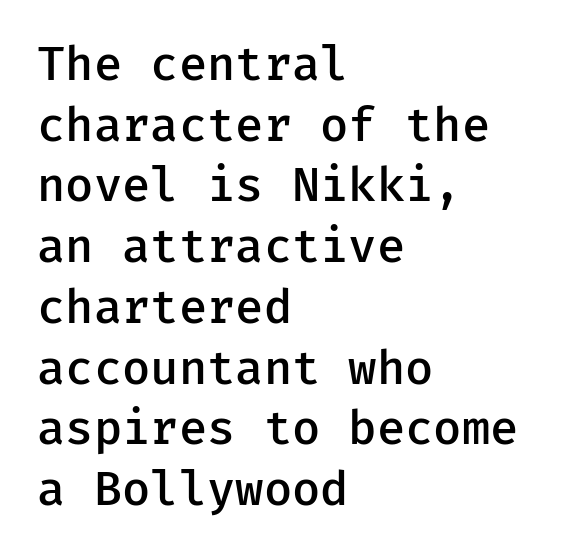
The image shows 46 px semibold sans-serif type, upright, monospaced; set left-aligned, normal line spacing (1.32x), normal letter spacing, not underlined; low stroke contrast and a medium x-height.
